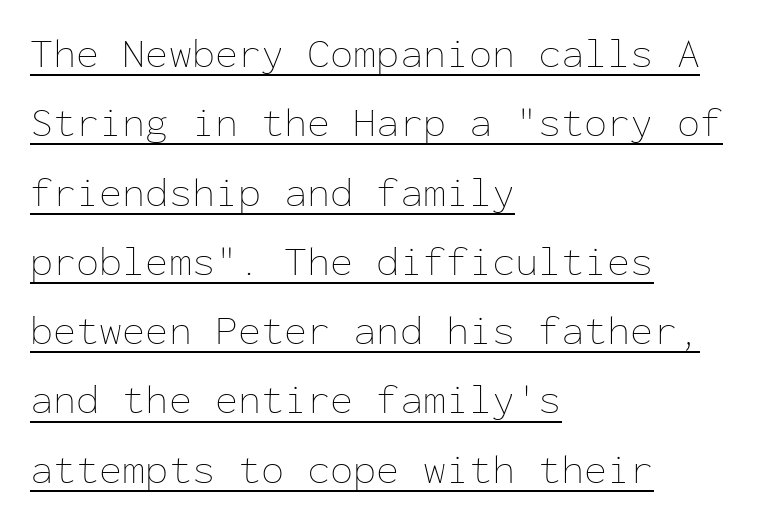
Summary of weight: not heavy and not bold. Think of a typewriter: that constant character pitch is what you see here. These lines are set flush left with a ragged right edge. When letters stand straight like this, we call the style roman or upright. Observe the ordinary spacing: letters are neighbours, not strangers. This is underlined copy, the kind a proofreader might mark for attention.
